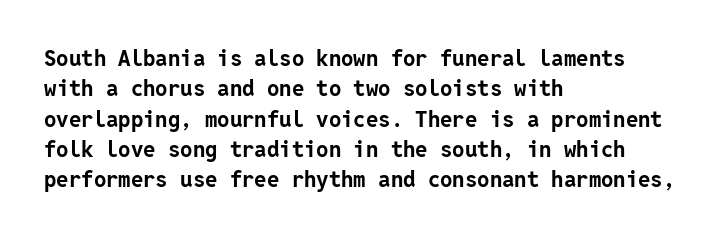
{"italic": "no", "bold": "yes", "underline": "no", "align": "left", "line_spacing": "normal", "line_spacing_ratio": 1.38, "letter_spacing": "normal", "letter_spacing_em": 0.0, "glyph_px": 22}
